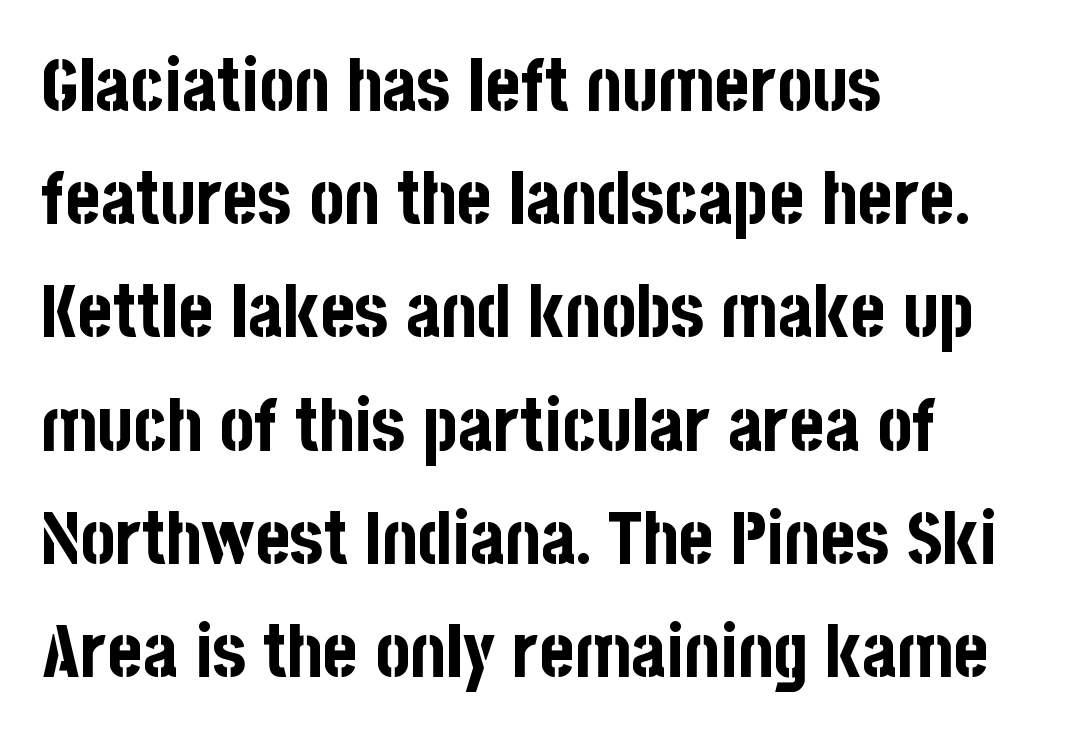
The image shows 74 px bold, condensed sans-serif type, upright; set left-aligned, normal line spacing (1.53x), normal letter spacing, not underlined; low stroke contrast and a large x-height.
